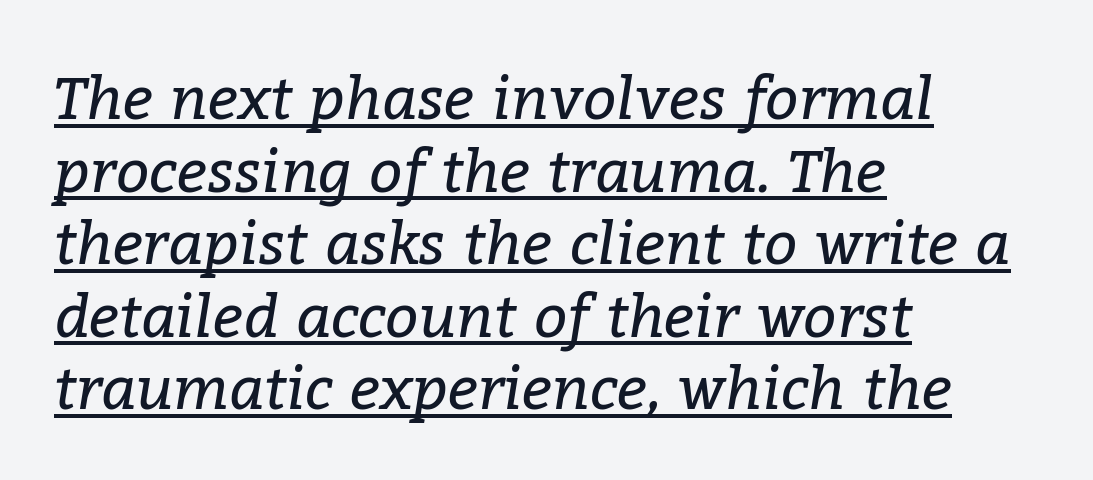
{"serif": "yes", "italic": "yes", "lean": "right", "slant_degrees": 9, "bold": "no", "weight": "regular", "width": "normal", "stroke_contrast": "low", "x_height": "medium", "monospaced": "no", "underline": "yes", "align": "left", "line_spacing_ratio": 1.23, "letter_spacing": "normal", "letter_spacing_em": 0.0, "glyph_px": 59}
